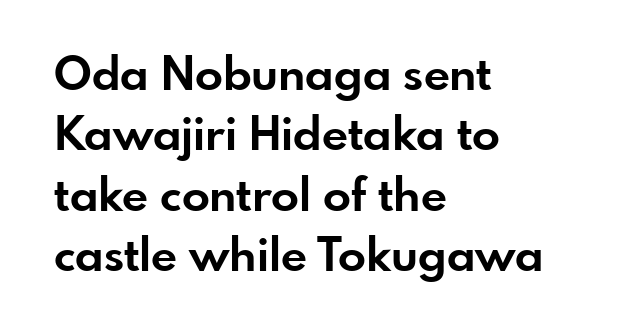
Q: Is the text bold? A: Yes.
Q: Is the text italic (slanted)? A: No, it is upright.
Q: Is the typeface a serif or a sans-serif typeface? A: Sans-serif.
Q: Is the text underlined? A: No.
Q: How is the paragraph aligned? A: Left-aligned.
Q: Is the spacing between letters normal or unusually wide? A: Normal.
Q: Is the spacing between lines tight, normal or loose? A: Normal.
Q: Width (condensed, normal, or wide)? A: Normal.
Q: Stroke contrast? A: Low.
Q: x-height? A: Small.
Q: Monospaced? A: No.
